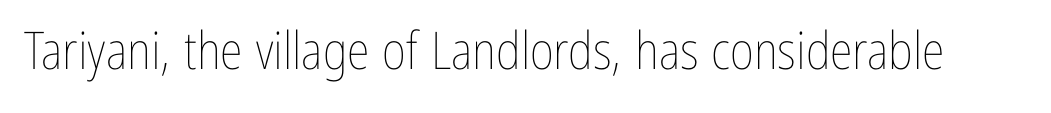
{"italic": "no", "bold": "no", "weight": "thin", "width": "condensed", "stroke_contrast": "low", "x_height": "medium", "monospaced": "no", "underline": "no", "letter_spacing": "normal", "letter_spacing_em": 0.0, "glyph_px": 52}
